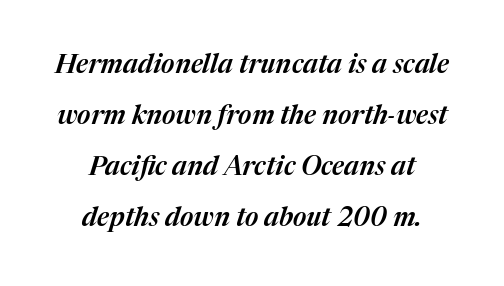
{"italic": "yes", "lean": "right", "slant_degrees": 17, "underline": "no", "line_spacing": "loose", "line_spacing_ratio": 1.96, "letter_spacing": "normal", "letter_spacing_em": 0.0, "glyph_px": 26}
